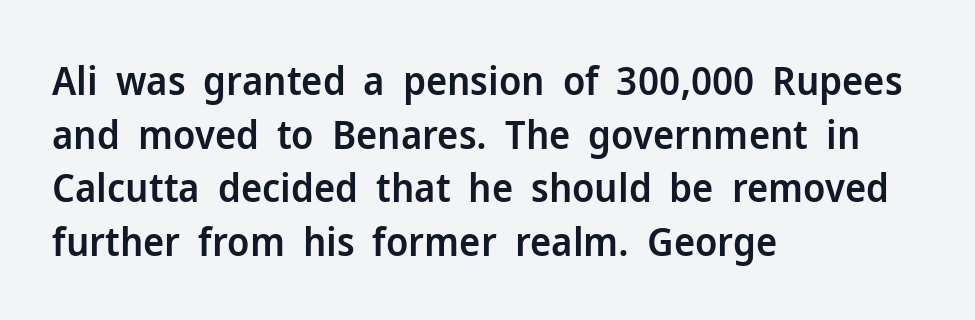
Q: Is the text bold? A: Semi-bold.
Q: Is the text italic (slanted)? A: No, it is upright.
Q: Is the typeface a serif or a sans-serif typeface? A: Sans-serif.
Q: Is the text underlined? A: No.
Q: How is the paragraph aligned? A: Left-aligned.
Q: Is the spacing between letters normal or unusually wide? A: Normal.
Q: Is the spacing between lines tight, normal or loose? A: Normal.
Q: Width (condensed, normal, or wide)? A: Normal.
Q: Stroke contrast? A: Low.
Q: x-height? A: Medium.
Q: Monospaced? A: No.
